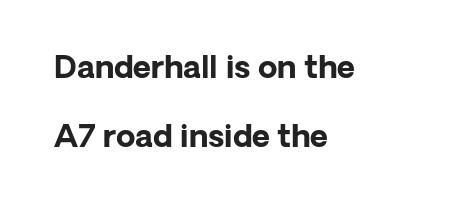
The image shows 31 px bold sans-serif type, upright; set left-aligned, loose line spacing (2.22x), normal letter spacing, not underlined; low stroke contrast and a medium x-height.
